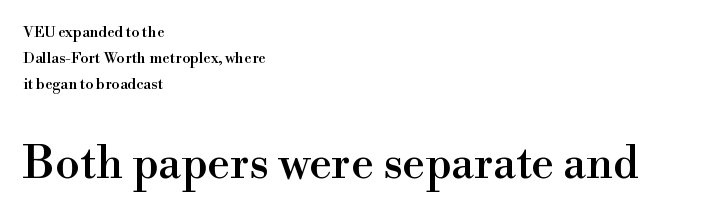
{"serif": "yes", "italic": "no", "width": "normal", "stroke_contrast": "high", "x_height": "small", "monospaced": "no", "underline": "no", "align": "left", "line_spacing_ratio": 1.72, "letter_spacing": "normal", "letter_spacing_em": 0.0, "larger_block": "second", "size_ratio": 3.0, "glyph_px": 45}
